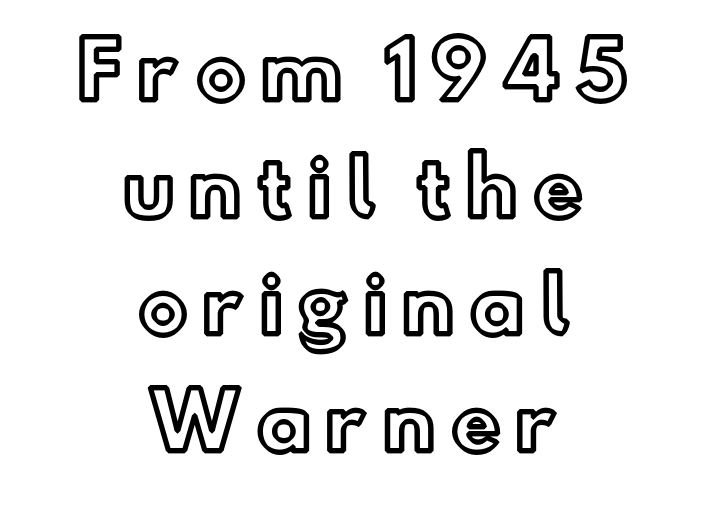
{"italic": "no", "width": "normal", "x_height": "small", "monospaced": "no", "underline": "no", "align": "center", "line_spacing": "normal", "line_spacing_ratio": 1.52, "glyph_px": 77}
